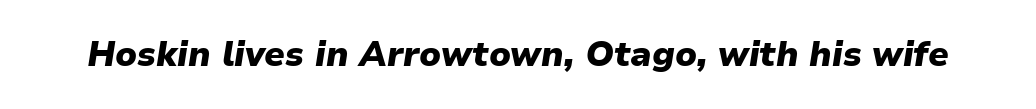
{"italic": "yes", "lean": "right", "slant_degrees": 9, "bold": "yes", "weight": "heavy", "width": "normal", "stroke_contrast": "low", "x_height": "medium", "monospaced": "no", "underline": "no", "letter_spacing": "normal", "letter_spacing_em": 0.0, "glyph_px": 35}
